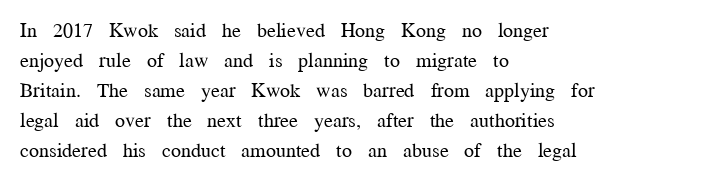
{"italic": "no", "bold": "no", "underline": "no", "align": "left", "line_spacing": "normal", "line_spacing_ratio": 1.5, "letter_spacing": "normal", "letter_spacing_em": 0.0, "glyph_px": 20}
